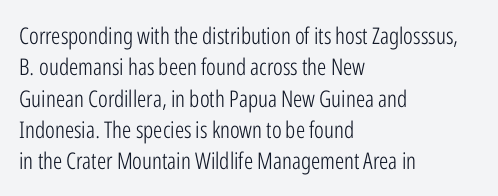
{"italic": "no", "bold": "no", "underline": "no", "align": "left", "line_spacing": "normal", "line_spacing_ratio": 1.36, "letter_spacing": "normal", "letter_spacing_em": 0.0, "glyph_px": 23}
